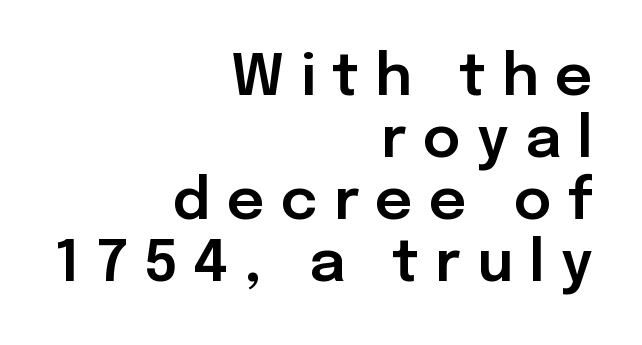
Q: Is the text italic (slanted)? A: No, it is upright.
Q: Is the typeface a serif or a sans-serif typeface? A: Sans-serif.
Q: Is the text underlined? A: No.
Q: How is the paragraph aligned? A: Right-aligned.
Q: Is the spacing between letters normal or unusually wide? A: Unusually wide.
Q: Is the spacing between lines tight, normal or loose? A: Tight.
Q: Width (condensed, normal, or wide)? A: Normal.
Q: Stroke contrast? A: Low.
Q: x-height? A: Medium.
Q: Monospaced? A: No.
